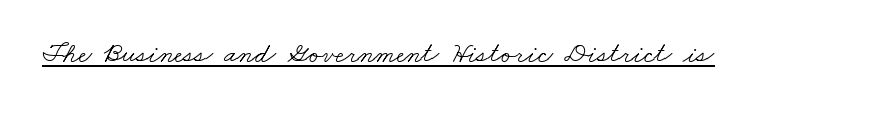
{"serif": "yes", "bold": "no", "weight": "light", "width": "wide", "stroke_contrast": "low", "x_height": "small", "monospaced": "no", "underline": "yes", "letter_spacing": "normal", "letter_spacing_em": 0.0, "glyph_px": 29}
